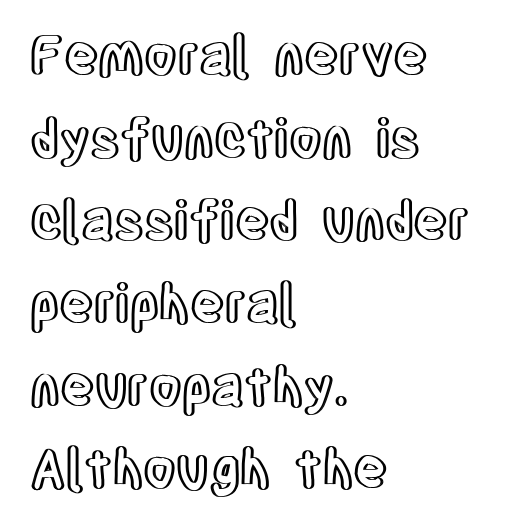
{"italic": "no", "width": "condensed", "x_height": "large", "monospaced": "no", "underline": "no", "align": "left", "line_spacing": "normal", "line_spacing_ratio": 1.56, "letter_spacing": "normal", "letter_spacing_em": 0.0, "glyph_px": 53}
